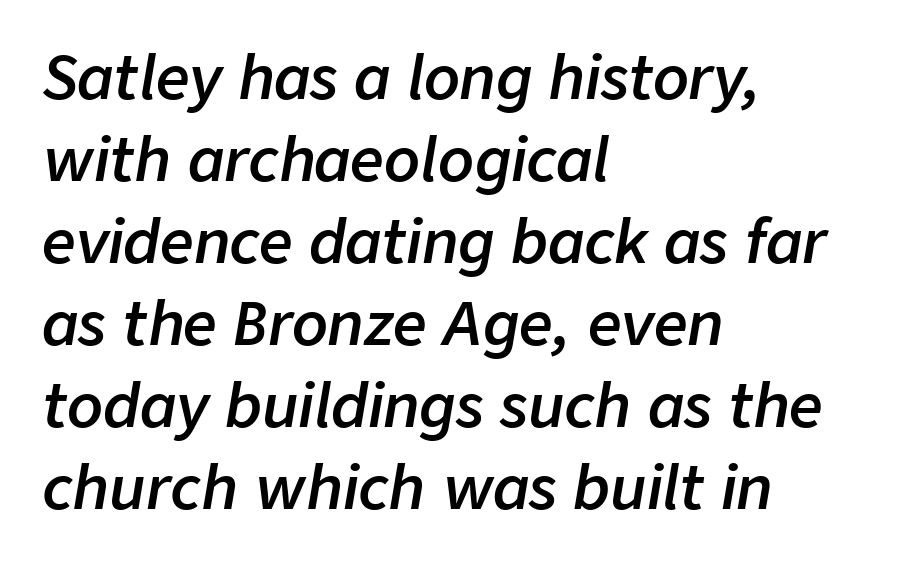
{"italic": "yes", "lean": "right", "slant_degrees": 9, "bold": "semi", "weight": "semibold", "width": "normal", "stroke_contrast": "low", "x_height": "medium", "monospaced": "no", "underline": "no", "align": "left", "line_spacing": "normal", "line_spacing_ratio": 1.39, "letter_spacing": "normal", "letter_spacing_em": 0.0, "glyph_px": 59}
